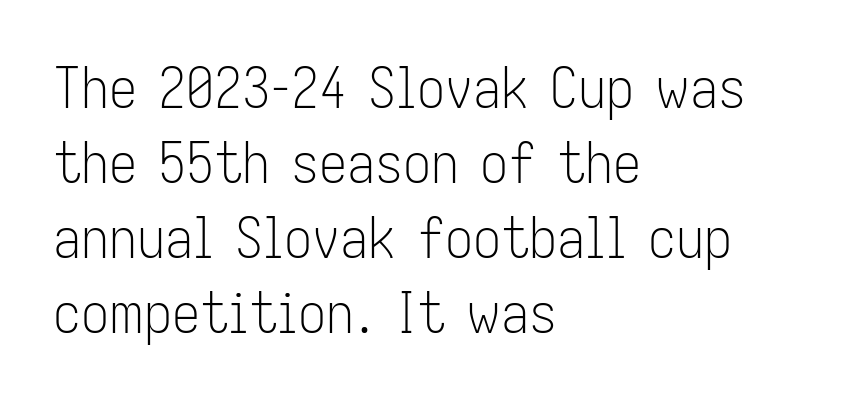
Q: Is the text bold? A: No.
Q: Is the text italic (slanted)? A: No, it is upright.
Q: Is the typeface a serif or a sans-serif typeface? A: Sans-serif.
Q: Is the text underlined? A: No.
Q: How is the paragraph aligned? A: Left-aligned.
Q: Is the spacing between letters normal or unusually wide? A: Normal.
Q: Is the spacing between lines tight, normal or loose? A: Normal.
Q: Width (condensed, normal, or wide)? A: Condensed.
Q: Stroke contrast? A: Low.
Q: x-height? A: Medium.
Q: Monospaced? A: No.
